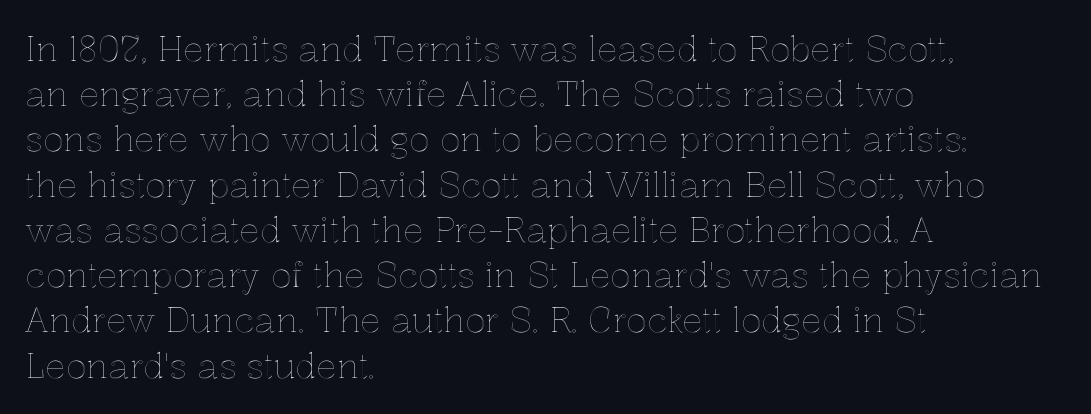
The image shows 34 px text type, upright; set left-aligned, normal line spacing (1.33x), normal letter spacing, not underlined; a medium x-height.
